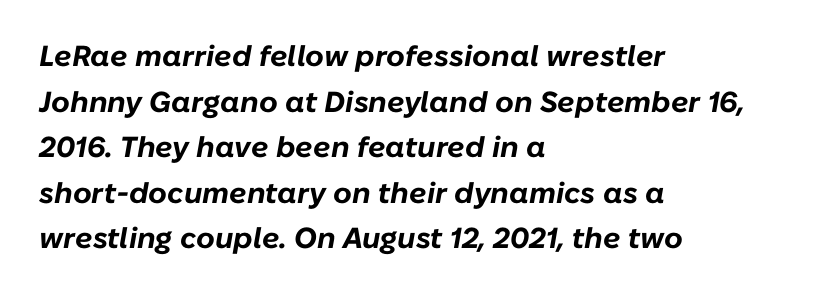
Q: Is the text bold? A: Yes.
Q: Is the text italic (slanted)? A: Yes, it leans right by about 10 degrees.
Q: Is the text underlined? A: No.
Q: How is the paragraph aligned? A: Left-aligned.
Q: Is the spacing between letters normal or unusually wide? A: Normal.
Q: Is the spacing between lines tight, normal or loose? A: Normal.
Q: Width (condensed, normal, or wide)? A: Normal.
Q: Stroke contrast? A: Low.
Q: x-height? A: Medium.
Q: Monospaced? A: No.
